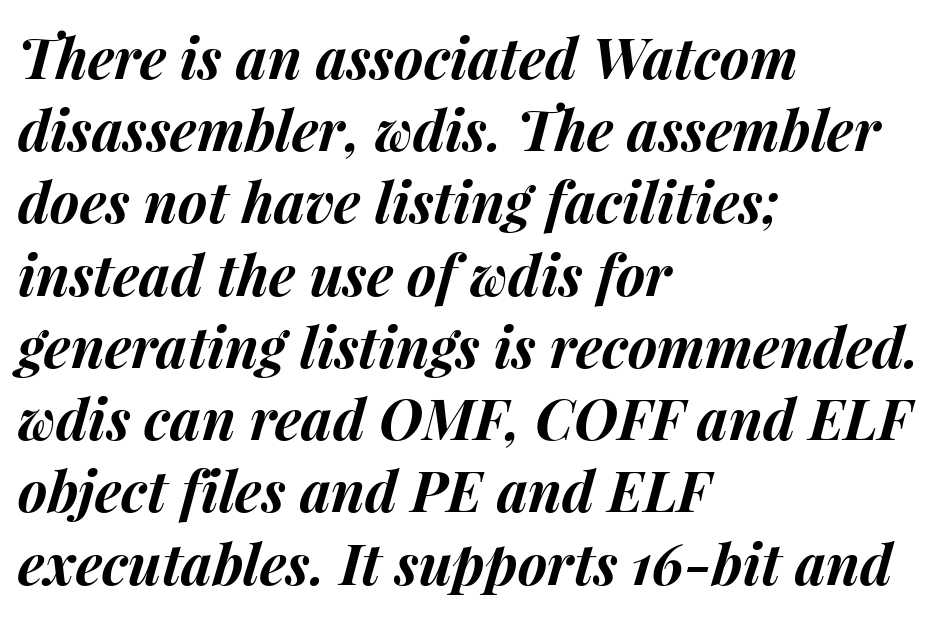
Q: Is the text bold? A: Yes.
Q: Is the text italic (slanted)? A: Yes, it leans right by about 15 degrees.
Q: Is the text underlined? A: No.
Q: How is the paragraph aligned? A: Left-aligned.
Q: Is the spacing between letters normal or unusually wide? A: Normal.
Q: Is the spacing between lines tight, normal or loose? A: Normal.
Q: Width (condensed, normal, or wide)? A: Normal.
Q: Stroke contrast? A: Medium.
Q: x-height? A: Medium.
Q: Monospaced? A: No.
